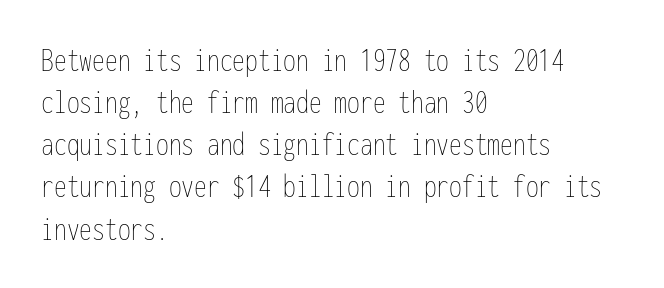
Q: Is the text bold? A: No.
Q: Is the text italic (slanted)? A: No, it is upright.
Q: Is the text underlined? A: No.
Q: How is the paragraph aligned? A: Left-aligned.
Q: Is the spacing between letters normal or unusually wide? A: Normal.
Q: Width (condensed, normal, or wide)? A: Condensed.
Q: Stroke contrast? A: Low.
Q: x-height? A: Medium.
Q: Monospaced? A: Yes.
